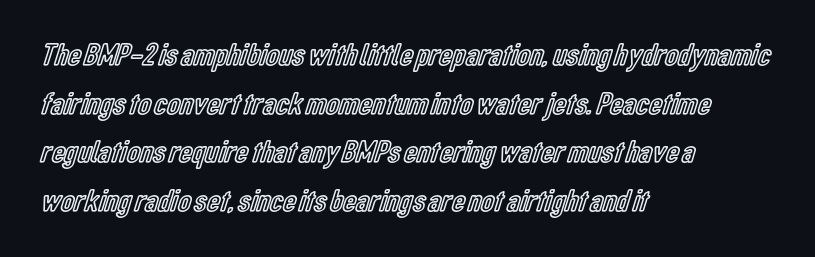
Successive baselines arrive at the customary interval. Varying glyph widths throughout — classic text-font behaviour. Does the copy run flush right? No — it runs flush left. The glyphs are unaccompanied by any horizontal stroke below them. The rendering keeps characters at their native spacing.
